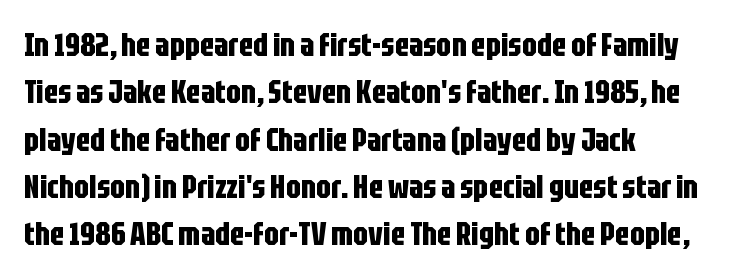
{"serif": "no", "italic": "no", "bold": "yes", "weight": "bold", "width": "condensed", "stroke_contrast": "low", "x_height": "large", "monospaced": "no", "underline": "no", "align": "left", "line_spacing": "normal", "line_spacing_ratio": 1.48, "letter_spacing": "normal", "letter_spacing_em": 0.0, "glyph_px": 32}
